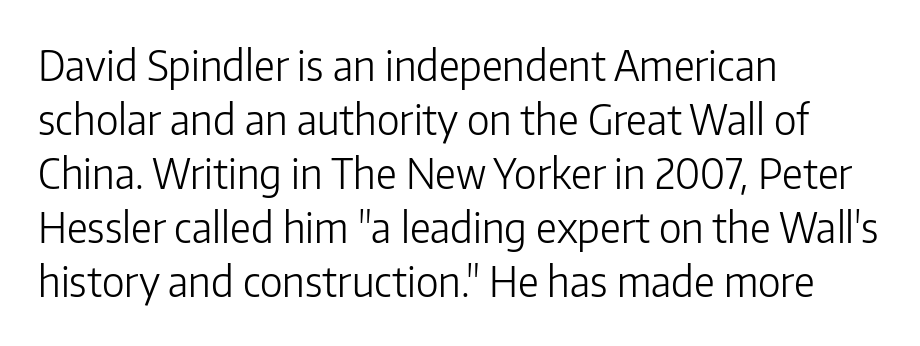
Q: Is the text bold? A: No.
Q: Is the text italic (slanted)? A: No, it is upright.
Q: Is the typeface a serif or a sans-serif typeface? A: Sans-serif.
Q: Is the text underlined? A: No.
Q: How is the paragraph aligned? A: Left-aligned.
Q: Is the spacing between letters normal or unusually wide? A: Normal.
Q: Is the spacing between lines tight, normal or loose? A: Normal.
Q: Width (condensed, normal, or wide)? A: Normal.
Q: Stroke contrast? A: Low.
Q: x-height? A: Medium.
Q: Monospaced? A: No.
